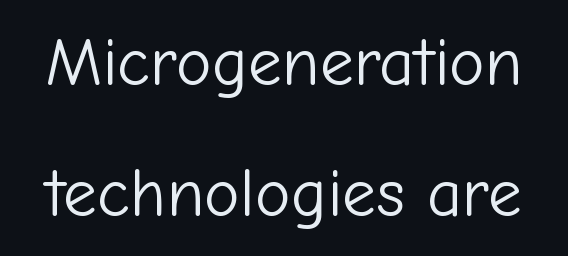
The image shows 68 px light sans-serif type, upright; set loose line spacing (1.92x), normal letter spacing, not underlined; low stroke contrast and a medium x-height.
